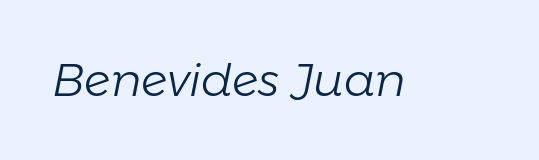
The image shows 45 px light type, italic (leaning right); set normal letter spacing, not underlined; low stroke contrast and a medium x-height.
